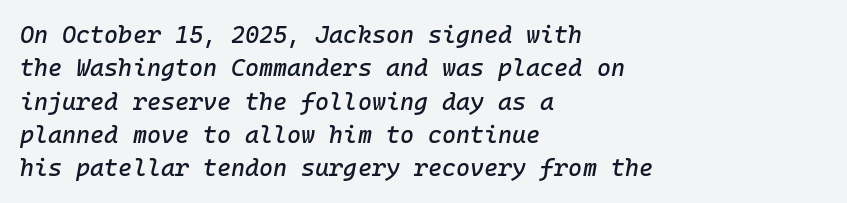
{"italic": "yes", "lean": "right", "slant_degrees": 10, "underline": "no", "align": "left", "line_spacing": "normal", "line_spacing_ratio": 1.39, "letter_spacing": "normal", "letter_spacing_em": 0.0, "glyph_px": 24}
